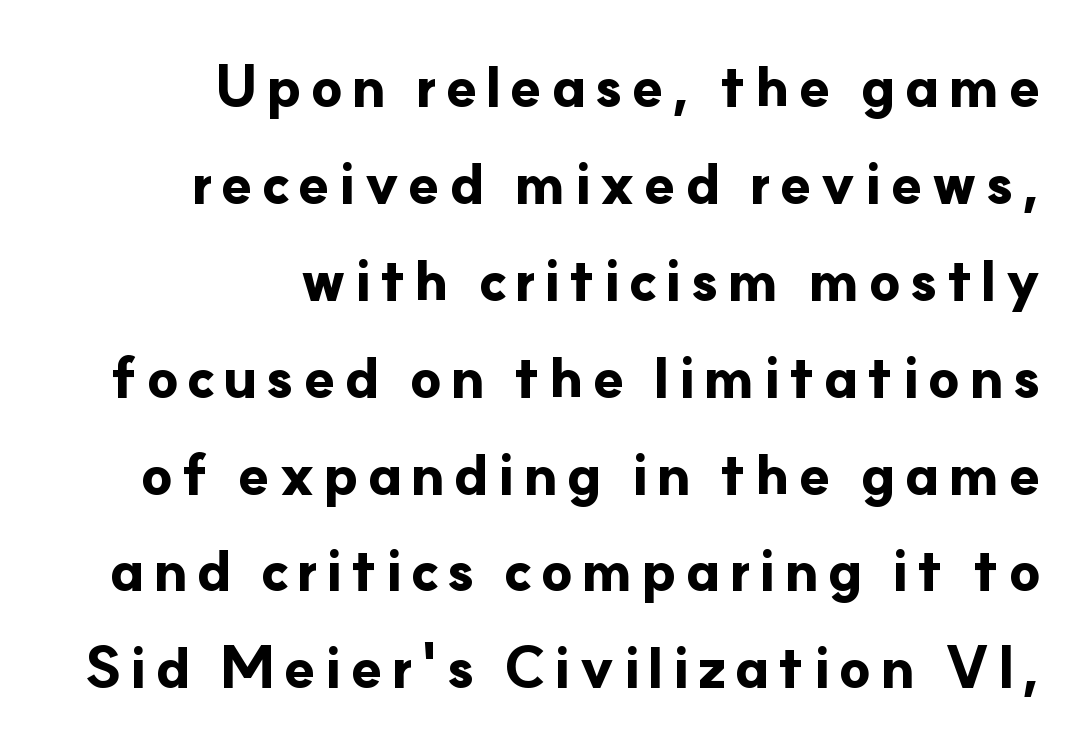
The image shows 57 px bold sans-serif type, upright; set right-aligned, normal line spacing (1.7x), not underlined; low stroke contrast and a small x-height.
